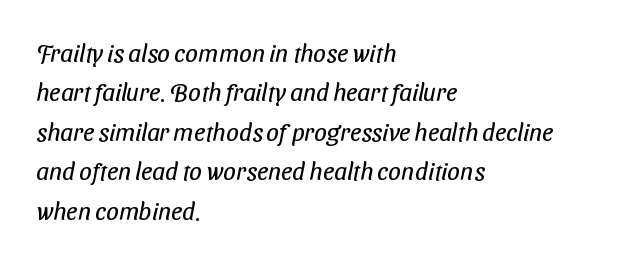
The image shows 25 px text type; set left-aligned, normal line spacing (1.58x), normal letter spacing, not underlined.
